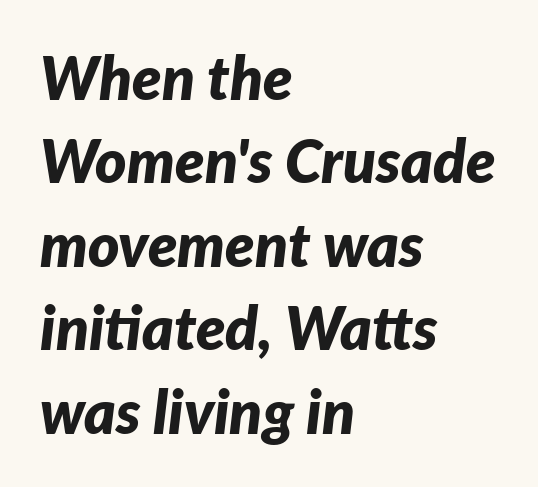
There's an unmistakable incline to the writing here. Varying glyph widths throughout — classic text-font behaviour. Honestly, there is no underline to notice here at all. A dark, heavy texture on the line: the type is bold. The rendering keeps characters at their native spacing.
